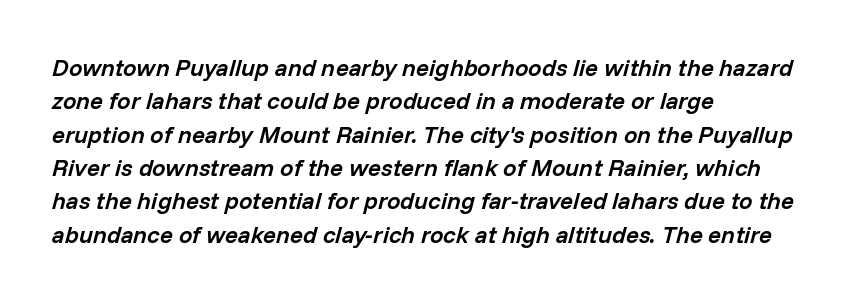
{"italic": "yes", "lean": "right", "slant_degrees": 14, "bold": "semi", "underline": "no", "align": "left", "line_spacing": "normal", "line_spacing_ratio": 1.39, "letter_spacing": "normal", "letter_spacing_em": 0.0, "glyph_px": 24}
